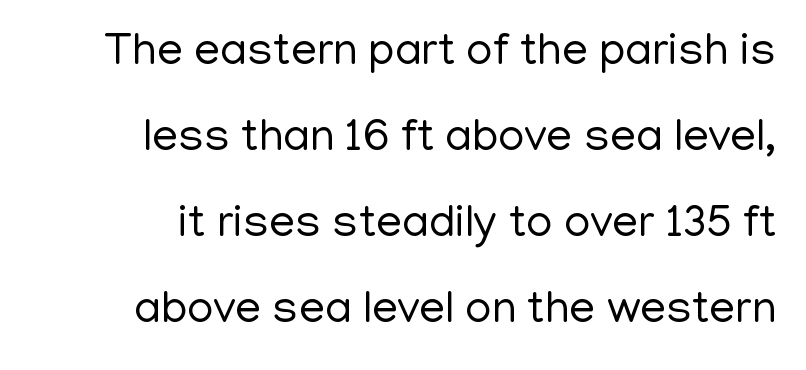
The image shows 46 px regular-weight sans-serif type, upright; set right-aligned, line spacing 1.87x, normal letter spacing, not underlined; low stroke contrast and a medium x-height.
